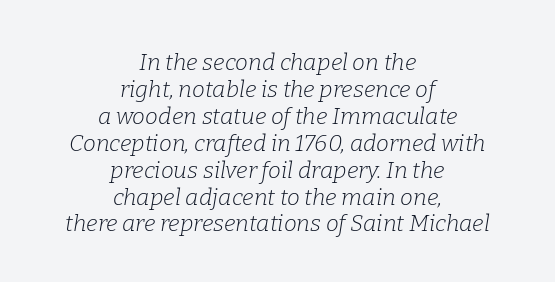
Q: Is the text bold? A: No.
Q: Is the text italic (slanted)? A: Yes, it leans right by about 9 degrees.
Q: Is the text underlined? A: No.
Q: How is the paragraph aligned? A: Centered.
Q: Is the spacing between letters normal or unusually wide? A: Normal.
